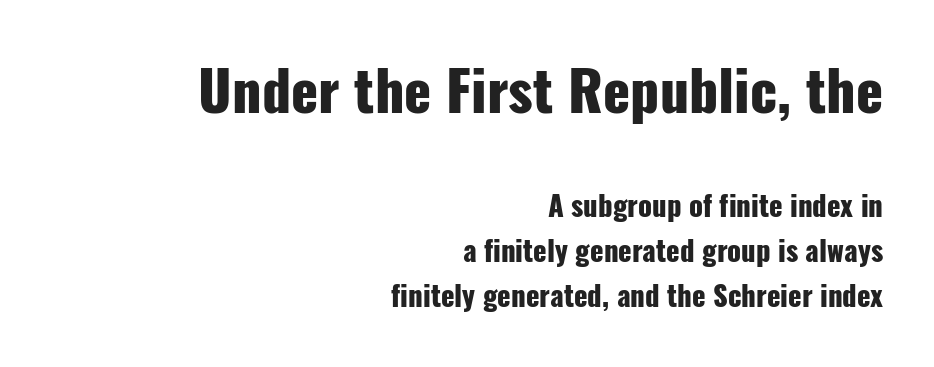
Q: Is the text bold? A: Yes.
Q: Is the text italic (slanted)? A: No, it is upright.
Q: Is the typeface a serif or a sans-serif typeface? A: Sans-serif.
Q: Is the text underlined? A: No.
Q: How is the paragraph aligned? A: Right-aligned.
Q: Is the spacing between letters normal or unusually wide? A: Normal.
Q: Is the spacing between lines tight, normal or loose? A: Normal.
Q: Which block of text is set in a larger size, the first (top) or the second (bottom)? A: The first (top) one.
Q: Width (condensed, normal, or wide)? A: Condensed.
Q: Stroke contrast? A: Low.
Q: x-height? A: Medium.
Q: Monospaced? A: No.
